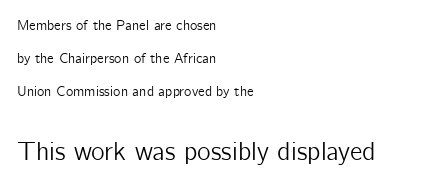
The image shows 26 px text type, upright; set left-aligned, loose line spacing (2.34x), normal letter spacing, not underlined; the second (bottom) block is 1.86x larger.
